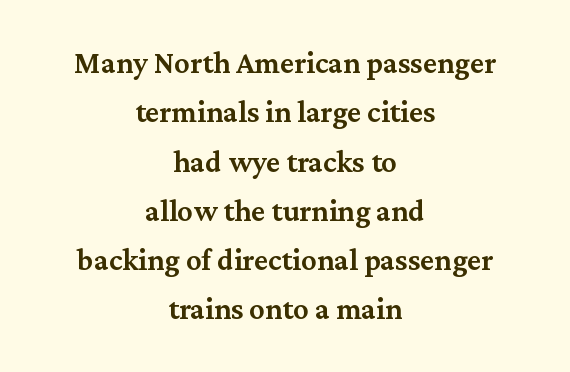
The image shows 31 px semibold serif type, upright; set centered, normal line spacing (1.59x), normal letter spacing, not underlined; medium stroke contrast and a medium x-height.
